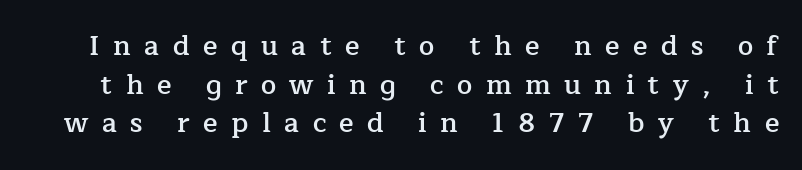
Q: Is the text bold? A: Semi-bold.
Q: Is the text italic (slanted)? A: No, it is upright.
Q: Is the text underlined? A: No.
Q: Is the spacing between letters normal or unusually wide? A: Unusually wide.
Q: Is the spacing between lines tight, normal or loose? A: Normal.
